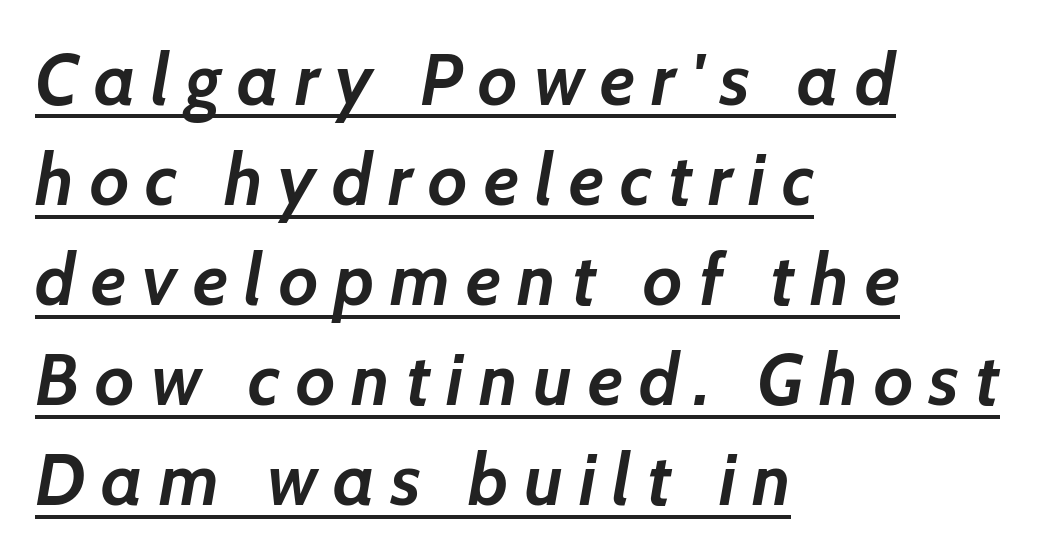
{"italic": "yes", "lean": "right", "slant_degrees": 7, "bold": "yes", "weight": "semibold", "width": "normal", "stroke_contrast": "low", "x_height": "medium", "monospaced": "no", "underline": "yes", "align": "left", "line_spacing": "normal", "line_spacing_ratio": 1.39, "letter_spacing": "wide", "letter_spacing_em": 0.22, "glyph_px": 72}
